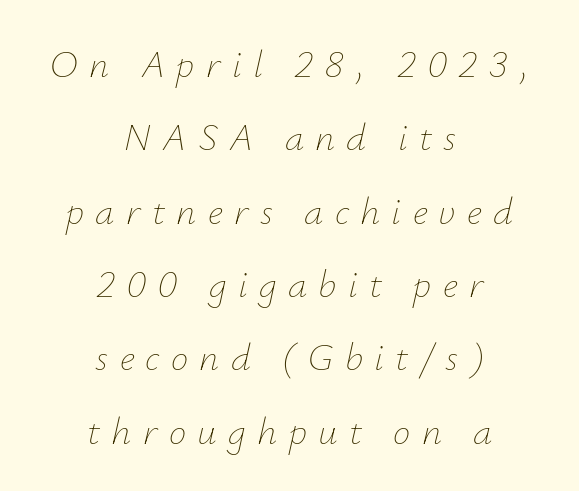
{"italic": "yes", "lean": "right", "slant_degrees": 12, "bold": "no", "weight": "thin", "width": "normal", "stroke_contrast": "low", "x_height": "small", "monospaced": "no", "underline": "no", "align": "center", "line_spacing_ratio": 1.88, "letter_spacing": "wide", "letter_spacing_em": 0.29, "glyph_px": 39}
